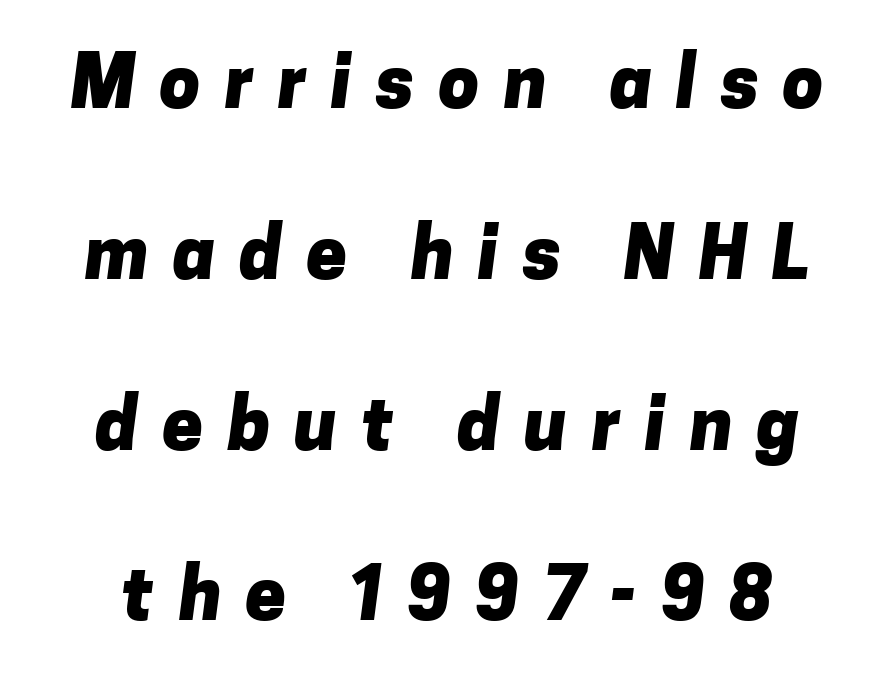
Q: Is the text bold? A: Yes.
Q: Is the typeface a serif or a sans-serif typeface? A: Sans-serif.
Q: Is the text underlined? A: No.
Q: Is the spacing between letters normal or unusually wide? A: Unusually wide.
Q: Is the spacing between lines tight, normal or loose? A: Loose.
Q: Width (condensed, normal, or wide)? A: Normal.
Q: Stroke contrast? A: Low.
Q: x-height? A: Medium.
Q: Monospaced? A: No.
